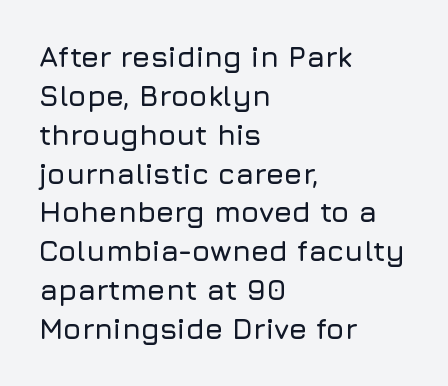
Q: Is the text italic (slanted)? A: No, it is upright.
Q: Is the typeface a serif or a sans-serif typeface? A: Sans-serif.
Q: Is the text underlined? A: No.
Q: How is the paragraph aligned? A: Left-aligned.
Q: Is the spacing between letters normal or unusually wide? A: Normal.
Q: Is the spacing between lines tight, normal or loose? A: Normal.
Q: Width (condensed, normal, or wide)? A: Normal.
Q: Stroke contrast? A: Low.
Q: x-height? A: Medium.
Q: Monospaced? A: No.
